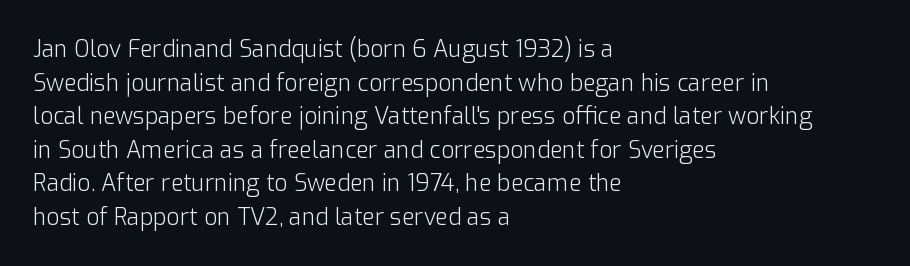
{"italic": "no", "bold": "no", "underline": "no", "align": "left", "line_spacing": "normal", "line_spacing_ratio": 1.46, "letter_spacing": "normal", "letter_spacing_em": 0.0, "glyph_px": 23}
